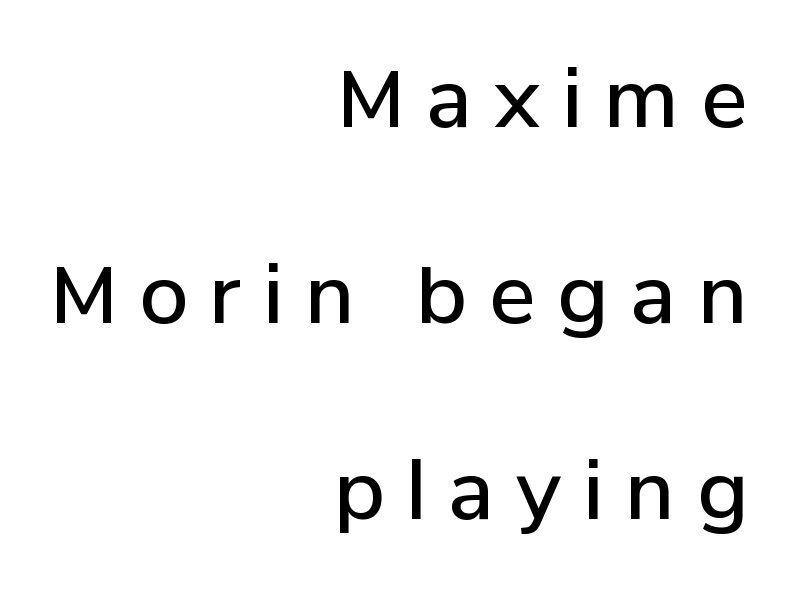
The typesetter chose a ragged-left arrangement here. Slightly chunky letters — semibold, I'd say, not full bold. The face used here is proportionally spaced, like ordinary book or web type. These lines stand farther apart than default settings would place them. Clear beneath every line of the passage.
